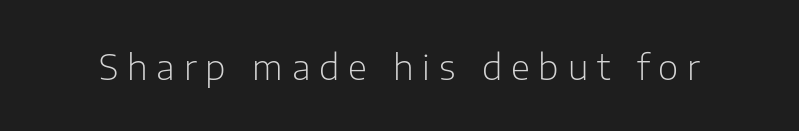
The image shows 35 px light sans-serif type, upright; set unusually wide letter spacing (+0.25 em), not underlined; low stroke contrast and a medium x-height.
